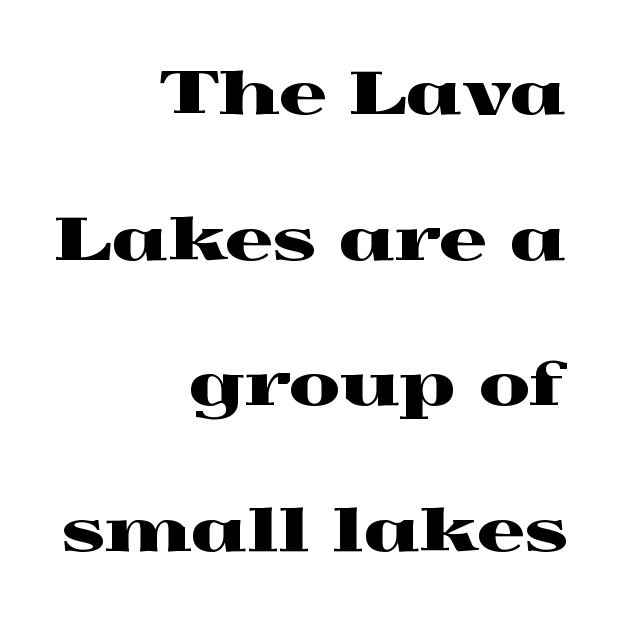
Q: Is the text italic (slanted)? A: No, it is upright.
Q: Is the typeface a serif or a sans-serif typeface? A: Serif.
Q: Is the text underlined? A: No.
Q: How is the paragraph aligned? A: Right-aligned.
Q: Is the spacing between letters normal or unusually wide? A: Normal.
Q: Is the spacing between lines tight, normal or loose? A: Loose.
Q: Width (condensed, normal, or wide)? A: Wide.
Q: x-height? A: Medium.
Q: Monospaced? A: No.
